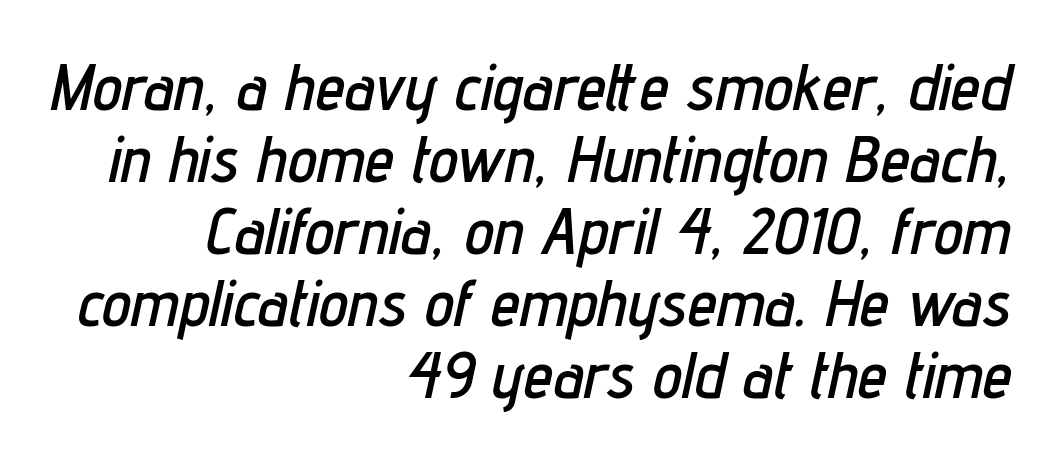
Q: Is the text italic (slanted)? A: Yes, it leans right by about 12 degrees.
Q: Is the text underlined? A: No.
Q: How is the paragraph aligned? A: Right-aligned.
Q: Is the spacing between letters normal or unusually wide? A: Normal.
Q: Is the spacing between lines tight, normal or loose? A: Tight.
Q: Width (condensed, normal, or wide)? A: Condensed.
Q: Stroke contrast? A: Low.
Q: x-height? A: Medium.
Q: Monospaced? A: No.
